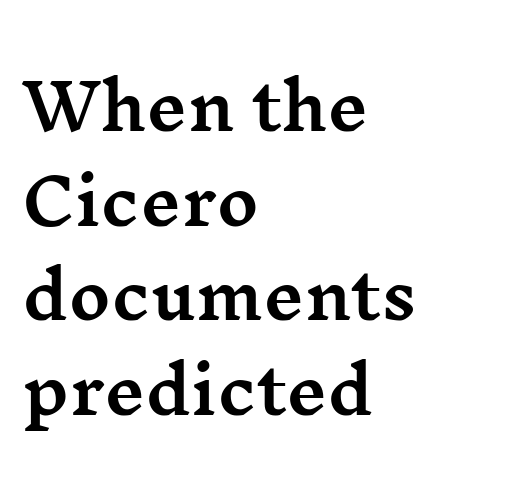
Designer's note — italics off, roman on. The line-height multiplier appears to be the usual default. These lines are set flush left with a ragged right edge. Each letter's strokes conclude with small projecting serifs. Proportional: the letters do not fall into vertical columns. Quick note: underline off.
